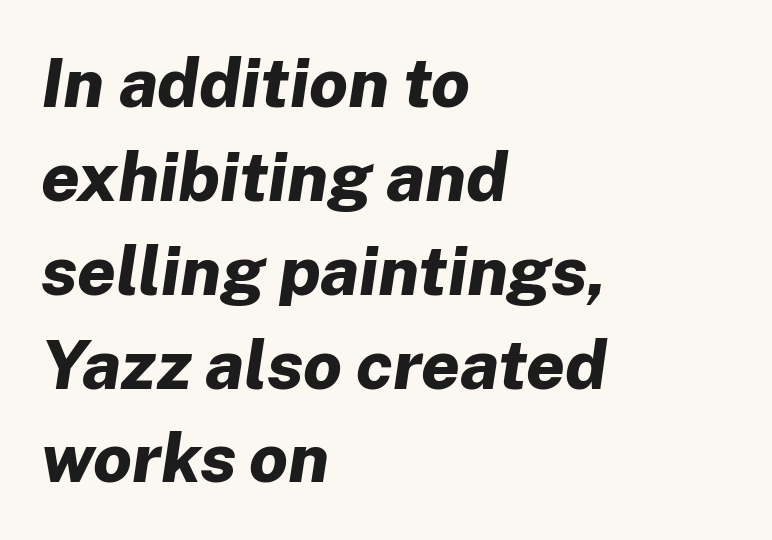
{"italic": "yes", "lean": "right", "slant_degrees": 8, "bold": "yes", "weight": "bold", "width": "normal", "stroke_contrast": "low", "x_height": "medium", "monospaced": "no", "underline": "no", "align": "left", "line_spacing": "normal", "line_spacing_ratio": 1.36, "letter_spacing": "normal", "letter_spacing_em": 0.0, "glyph_px": 69}
